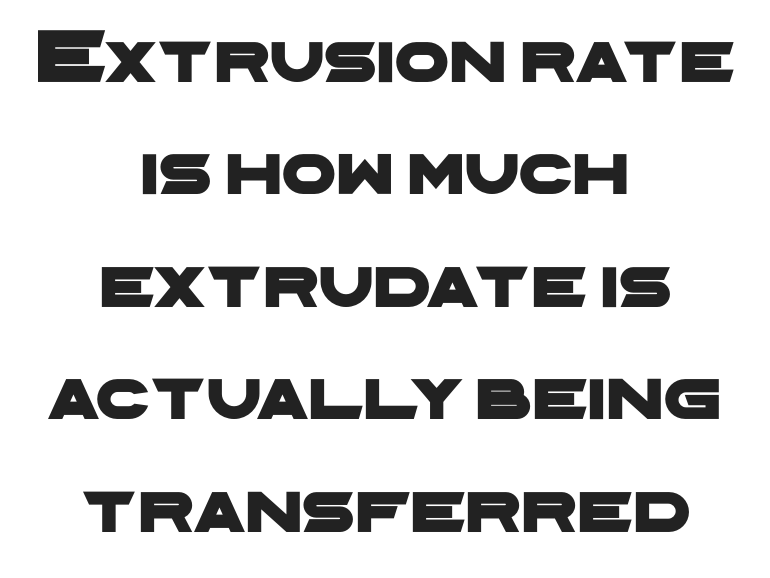
Rule under the text: the space is simply empty. Standard letterfit; no display-style spreading of the glyphs. Baseline-to-baseline distance is the conventional proportion of letter height. The whitespace from short lines is split evenly between both sides.
